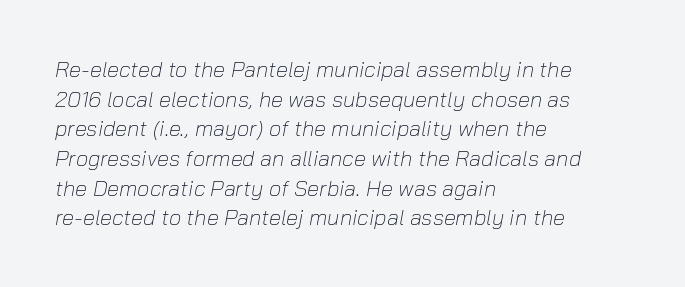
The image shows 22 px text type, italic (leaning right); set left-aligned, normal line spacing (1.35x), normal letter spacing, not underlined.
